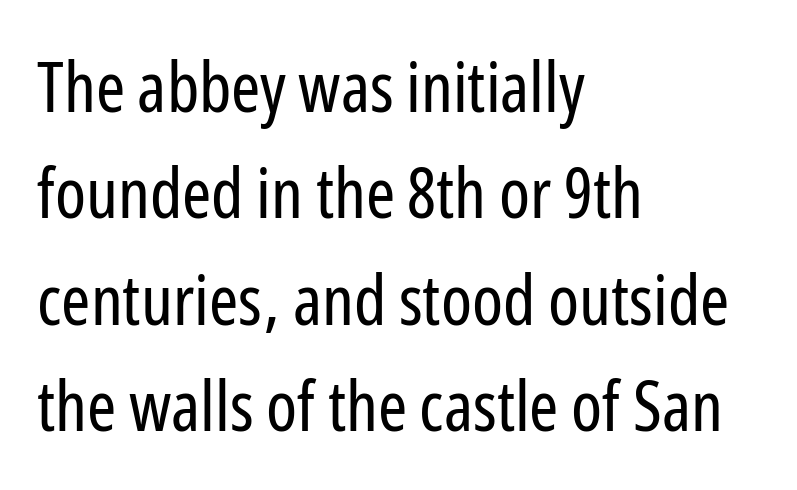
Notice how descenders clear the ascenders below comfortably — that's standard leading. In terms of posture, this sample is upright. The cut favours lightness, reaching ordinary text weight at its darkest. The setting favours the left margin, as ordinary paragraphs usually do. The rendering shows plain stroke endings on the letterforms — a sans-serif design.
